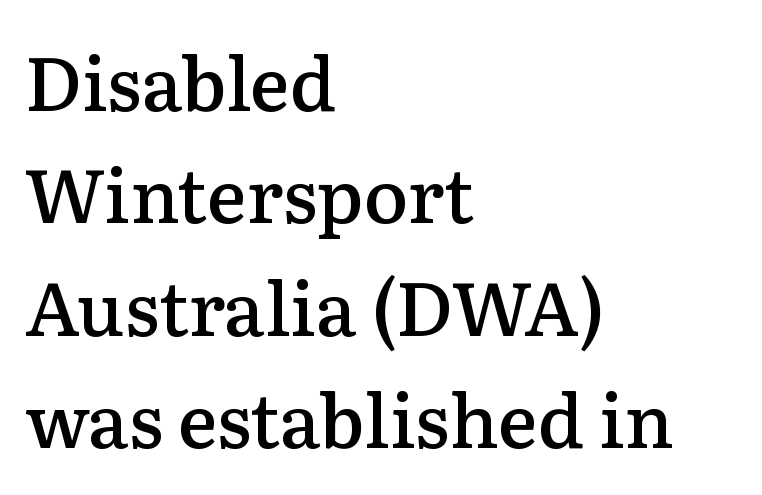
The image shows 74 px semibold serif type, upright; set left-aligned, normal line spacing (1.52x), normal letter spacing, not underlined; medium stroke contrast and a medium x-height.
